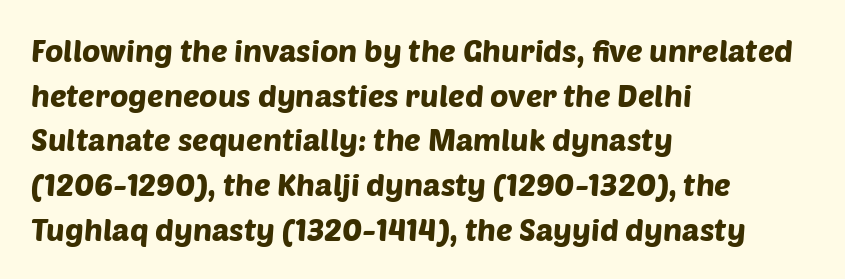
A clean baseline with only descenders dipping below it. This is sans-serif lettering, the kind often seen on screens and signage. The letterforms sit shoulder to shoulder at normal distance. The rows are spaced the way most documents space them. Here the designer chose a conventional face with non-uniform glyph widths. Typeset ragged right — the left edge is the straight one.
